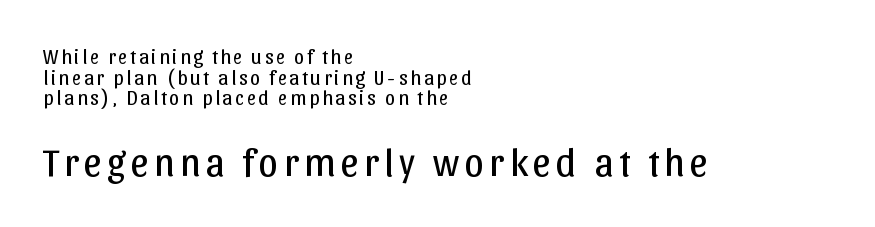
The image shows 39 px regular-weight sans-serif type, upright; set left-aligned, tight line spacing (1.03x), not underlined; the second (bottom) block is 1.95x larger; low stroke contrast and a medium x-height.
